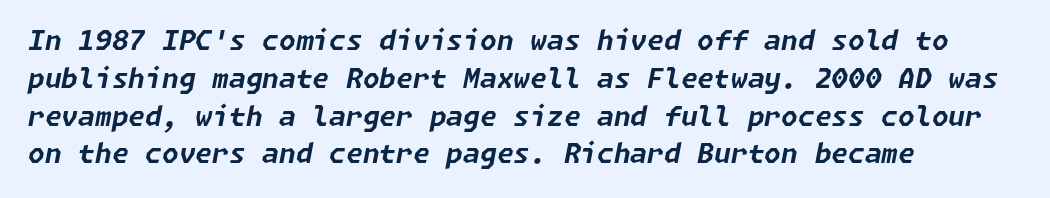
The image shows 27 px bold type, italic (leaning right); set left-aligned, normal line spacing (1.4x), normal letter spacing, not underlined.
